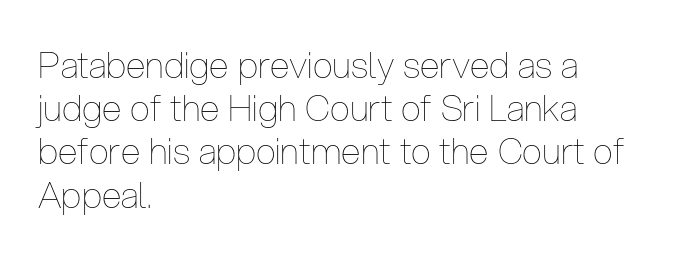
Q: Is the text bold? A: No.
Q: Is the text italic (slanted)? A: No, it is upright.
Q: Is the text underlined? A: No.
Q: How is the paragraph aligned? A: Left-aligned.
Q: Is the spacing between letters normal or unusually wide? A: Normal.
Q: Width (condensed, normal, or wide)? A: Condensed.
Q: Stroke contrast? A: Low.
Q: x-height? A: Medium.
Q: Monospaced? A: No.
